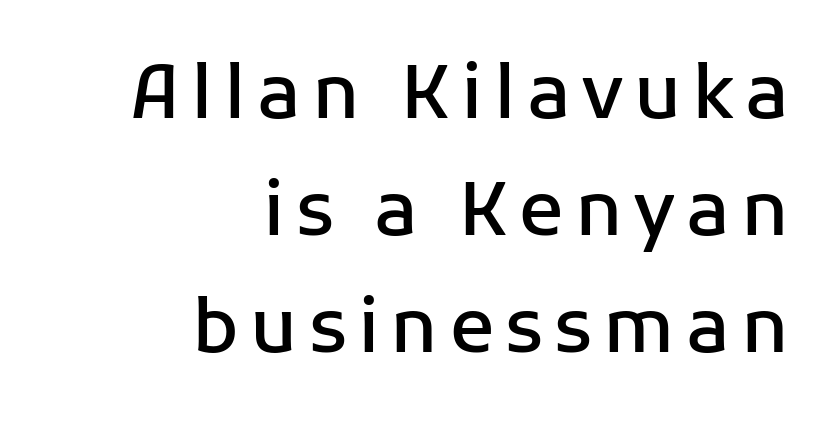
{"serif": "no", "italic": "no", "bold": "semi", "weight": "semibold", "width": "normal", "stroke_contrast": "low", "x_height": "medium", "monospaced": "no", "underline": "no", "align": "right", "line_spacing": "normal", "line_spacing_ratio": 1.58, "glyph_px": 74}
